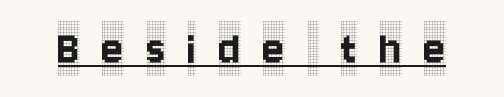
Words appear elongated and porous because spacing is wide. Honestly, the underline is the first thing you notice here. The designer went with a serif here, giving each stem small feet. No italicization has been applied; the sample stays upright. Is this a fixed-width face? No — the glyphs have proportional, varying widths.
